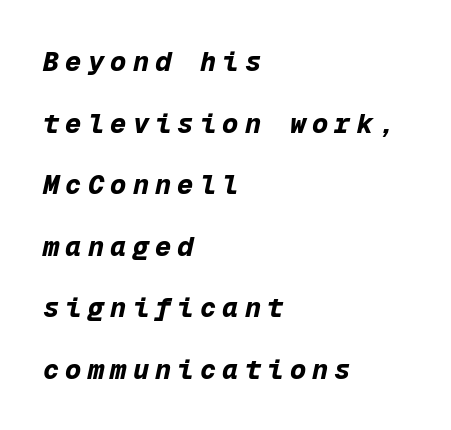
{"italic": "yes", "lean": "right", "slant_degrees": 12, "bold": "yes", "underline": "no", "align": "left", "line_spacing": "loose", "line_spacing_ratio": 2.28, "letter_spacing": "wide", "letter_spacing_em": 0.23, "glyph_px": 27}
